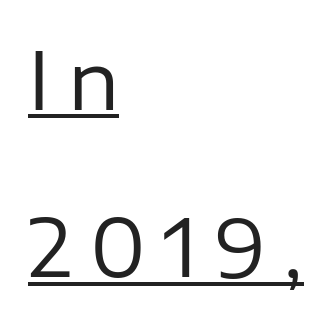
The image shows 79 px regular-weight sans-serif type, upright; set left-aligned, loose line spacing (2.12x), unusually wide letter spacing (+0.22 em), underlined; low stroke contrast and a medium x-height.
